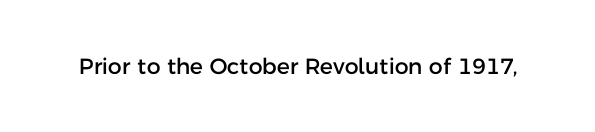
The image shows 22 px text type, upright; set normal letter spacing, not underlined.
